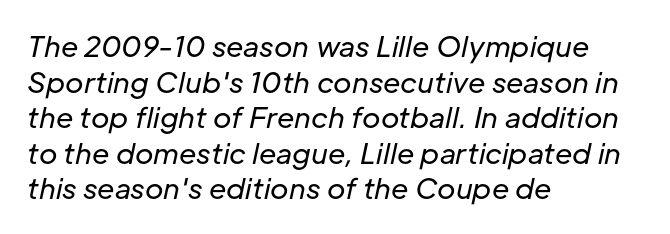
{"italic": "yes", "lean": "right", "slant_degrees": 12, "bold": "no", "weight": "regular", "width": "normal", "stroke_contrast": "low", "x_height": "medium", "monospaced": "no", "underline": "no", "align": "left", "line_spacing": "normal", "line_spacing_ratio": 1.27, "letter_spacing": "normal", "letter_spacing_em": 0.0, "glyph_px": 28}
